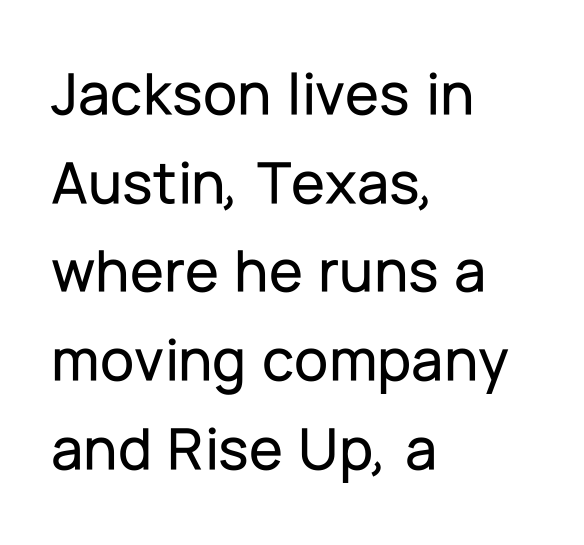
The image shows 62 px sans-serif type, upright; set left-aligned, normal line spacing (1.43x), normal letter spacing, not underlined; low stroke contrast and a medium x-height.
